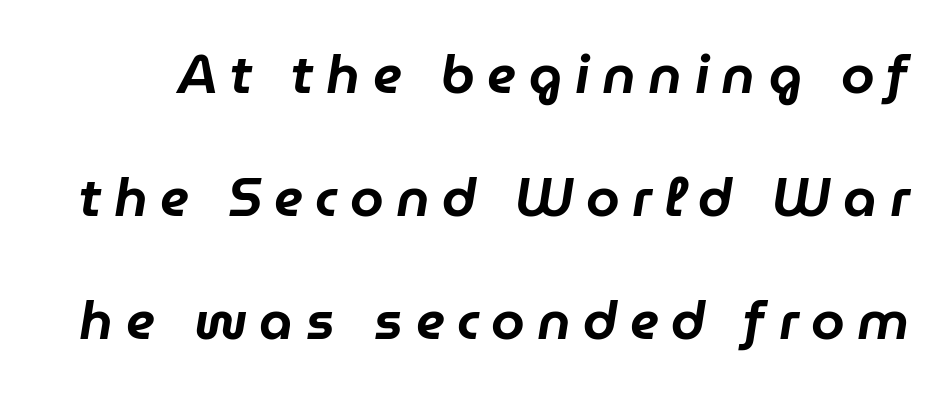
The image shows 54 px text type, italic (leaning right); set loose line spacing (2.28x), unusually wide letter spacing (+0.23 em), not underlined; low stroke contrast and a medium x-height.
